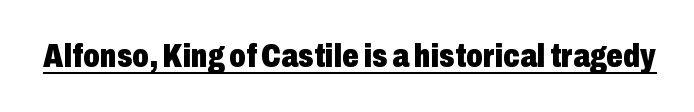
{"serif": "no", "italic": "no", "bold": "yes", "weight": "heavy", "width": "condensed", "stroke_contrast": "low", "x_height": "medium", "monospaced": "no", "underline": "yes", "letter_spacing": "normal", "letter_spacing_em": 0.0, "glyph_px": 33}
